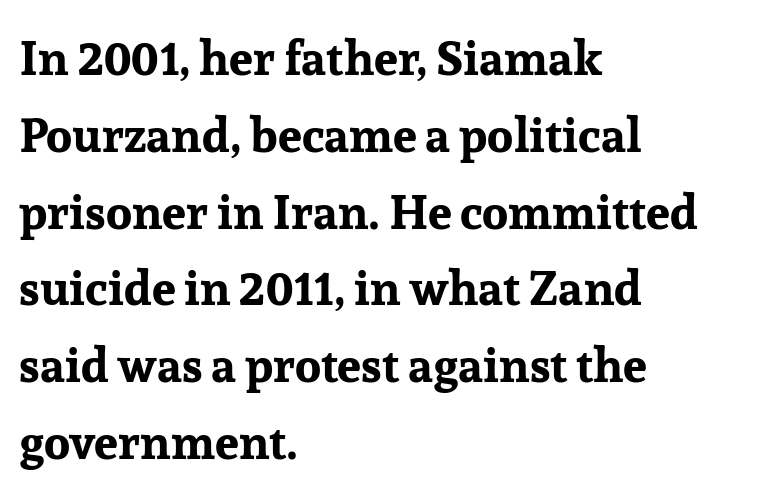
Q: Is the text bold? A: Yes.
Q: Is the text italic (slanted)? A: No, it is upright.
Q: Is the typeface a serif or a sans-serif typeface? A: Serif.
Q: Is the text underlined? A: No.
Q: How is the paragraph aligned? A: Left-aligned.
Q: Is the spacing between letters normal or unusually wide? A: Normal.
Q: Is the spacing between lines tight, normal or loose? A: Normal.
Q: Width (condensed, normal, or wide)? A: Normal.
Q: Stroke contrast? A: Low.
Q: x-height? A: Medium.
Q: Monospaced? A: No.
